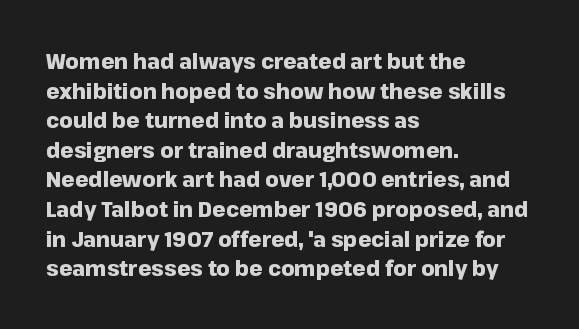
Q: Is the text bold? A: Yes.
Q: Is the text italic (slanted)? A: No, it is upright.
Q: Is the text underlined? A: No.
Q: How is the paragraph aligned? A: Left-aligned.
Q: Is the spacing between letters normal or unusually wide? A: Normal.
Q: Is the spacing between lines tight, normal or loose? A: Normal.
